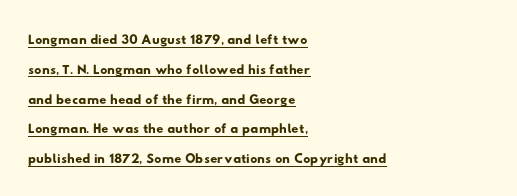
Q: Is the text underlined? A: Yes.
Q: How is the paragraph aligned? A: Left-aligned.
Q: Is the spacing between letters normal or unusually wide? A: Normal.
Q: Is the spacing between lines tight, normal or loose? A: Normal.
